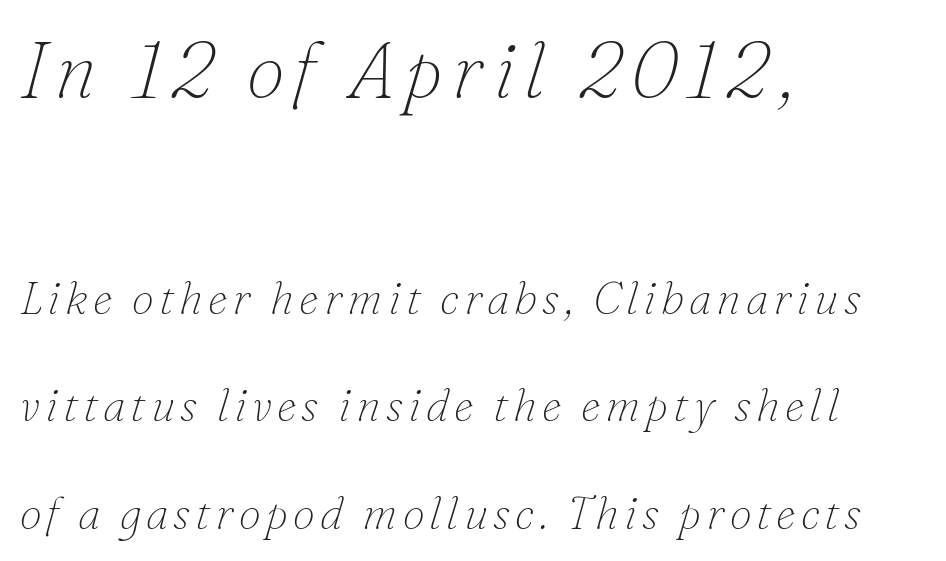
A clean baseline with only descenders dipping below it. Observe the lean: these are italic letterforms. Teacher's note: observe the even left margin — that is flush-left alignment. Serif or sans? Serif — the stroke terminals have little feet.
